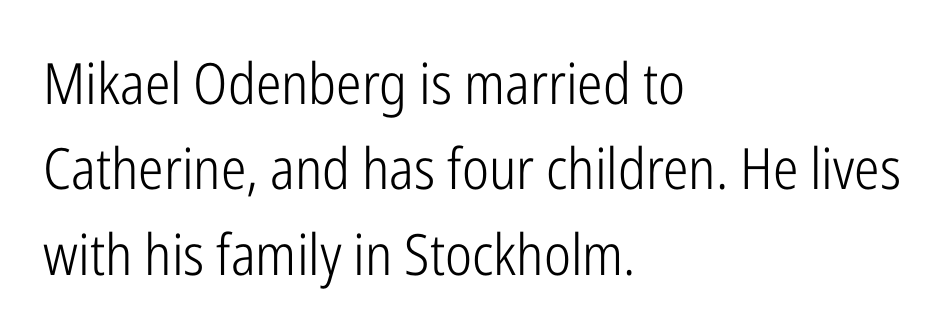
Q: Is the text bold? A: No.
Q: Is the text italic (slanted)? A: No, it is upright.
Q: Is the typeface a serif or a sans-serif typeface? A: Sans-serif.
Q: Is the text underlined? A: No.
Q: How is the paragraph aligned? A: Left-aligned.
Q: Is the spacing between letters normal or unusually wide? A: Normal.
Q: Is the spacing between lines tight, normal or loose? A: Normal.
Q: Width (condensed, normal, or wide)? A: Condensed.
Q: Stroke contrast? A: Low.
Q: x-height? A: Medium.
Q: Monospaced? A: No.
